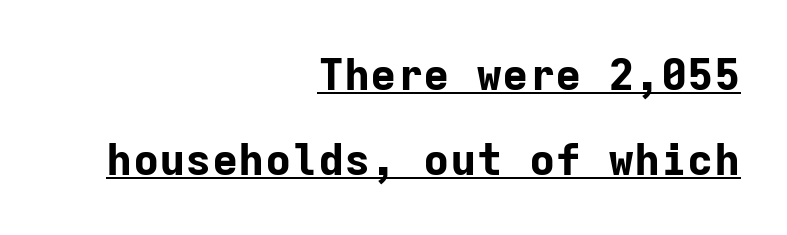
Q: Is the text bold? A: Yes.
Q: Is the text italic (slanted)? A: No, it is upright.
Q: Is the typeface a serif or a sans-serif typeface? A: Sans-serif.
Q: Is the text underlined? A: Yes.
Q: How is the paragraph aligned? A: Right-aligned.
Q: Is the spacing between letters normal or unusually wide? A: Normal.
Q: Is the spacing between lines tight, normal or loose? A: Loose.
Q: Width (condensed, normal, or wide)? A: Normal.
Q: Stroke contrast? A: Low.
Q: x-height? A: Medium.
Q: Monospaced? A: Yes.
